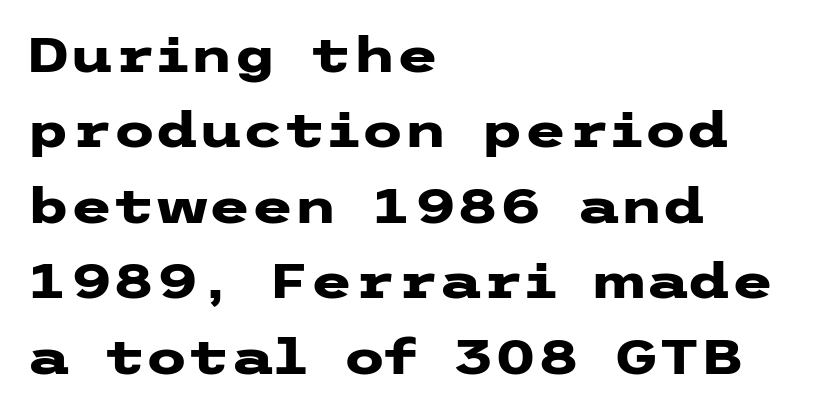
{"serif": "no", "italic": "no", "bold": "yes", "weight": "heavy", "width": "wide", "stroke_contrast": "low", "x_height": "medium", "underline": "no", "align": "left", "line_spacing": "normal", "line_spacing_ratio": 1.54, "letter_spacing": "normal", "letter_spacing_em": 0.0, "glyph_px": 49}
